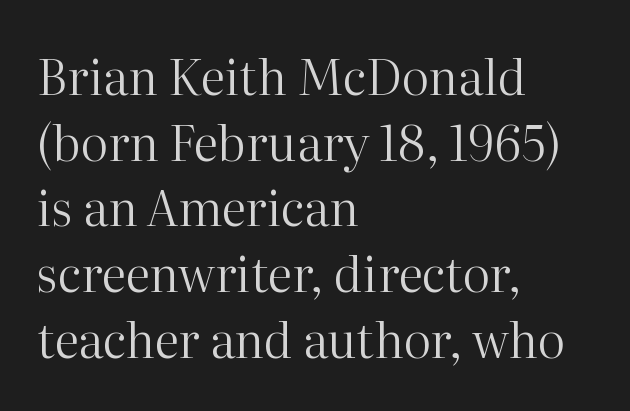
Q: Is the text bold? A: No.
Q: Is the text italic (slanted)? A: No, it is upright.
Q: Is the typeface a serif or a sans-serif typeface? A: Serif.
Q: Is the text underlined? A: No.
Q: How is the paragraph aligned? A: Left-aligned.
Q: Is the spacing between letters normal or unusually wide? A: Normal.
Q: Is the spacing between lines tight, normal or loose? A: Normal.
Q: Width (condensed, normal, or wide)? A: Normal.
Q: Stroke contrast? A: High.
Q: x-height? A: Medium.
Q: Monospaced? A: No.
